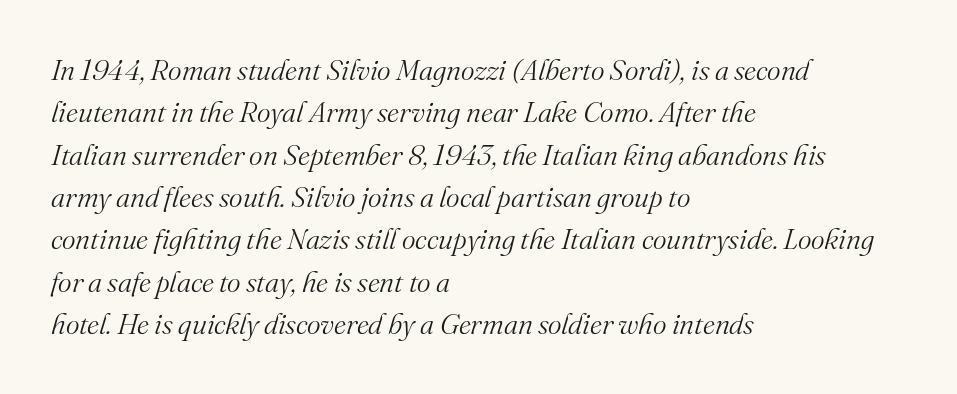
The image shows 29 px light serif type, italic (leaning right); set left-aligned, normal line spacing (1.46x), normal letter spacing, not underlined; medium stroke contrast and a small x-height.
